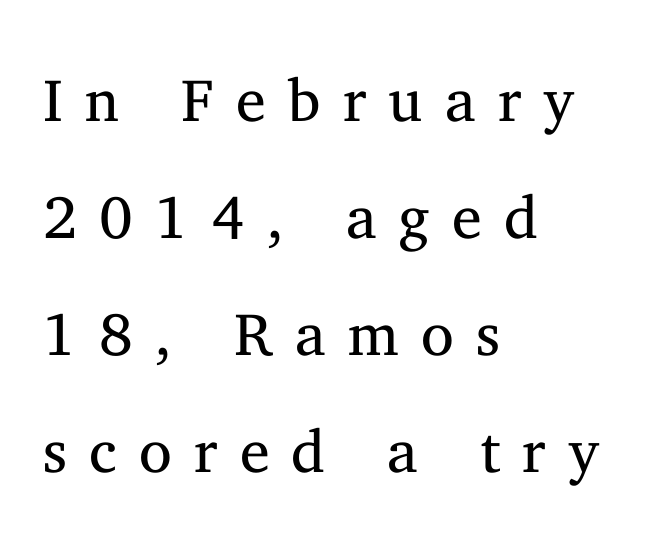
The image shows 60 px regular-weight serif type, upright; set left-aligned, loose line spacing (1.95x), unusually wide letter spacing (+0.37 em), not underlined; medium stroke contrast and a medium x-height.
